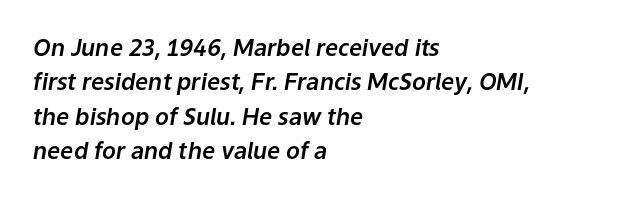
Q: Is the text italic (slanted)? A: Yes, it leans right by about 9 degrees.
Q: Is the text underlined? A: No.
Q: How is the paragraph aligned? A: Left-aligned.
Q: Is the spacing between letters normal or unusually wide? A: Normal.
Q: Is the spacing between lines tight, normal or loose? A: Normal.
